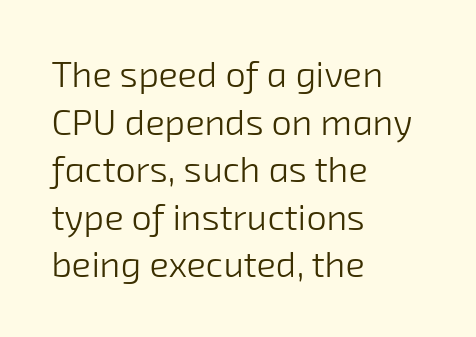
{"serif": "no", "bold": "no", "weight": "light", "width": "normal", "stroke_contrast": "low", "x_height": "medium", "monospaced": "no", "underline": "no", "align": "left", "line_spacing": "normal", "line_spacing_ratio": 1.32, "letter_spacing": "normal", "letter_spacing_em": 0.0, "glyph_px": 36}
